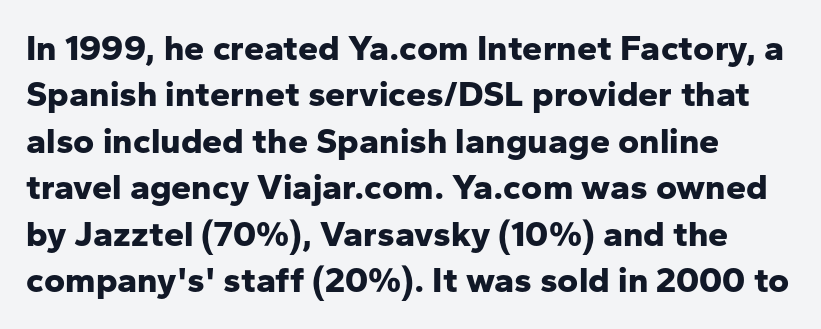
Looks like regular typesetting: each glyph gets only the width it needs. How heavy is the stroke? Heavy — this is a bold. The area under the type is left untouched. The letters sit at their default tracking, neither squeezed nor spread. This is the regular roman posture of the typeface.
